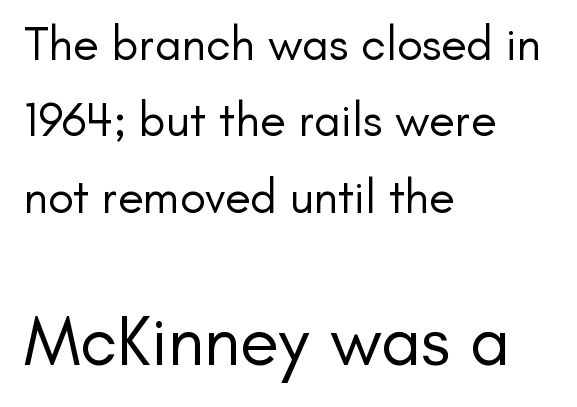
{"serif": "no", "italic": "no", "bold": "no", "weight": "regular", "width": "normal", "stroke_contrast": "low", "x_height": "small", "monospaced": "no", "underline": "no", "align": "left", "line_spacing": "normal", "line_spacing_ratio": 1.59, "letter_spacing": "normal", "letter_spacing_em": 0.0, "larger_block": "second", "size_ratio": 1.5, "glyph_px": 72}
